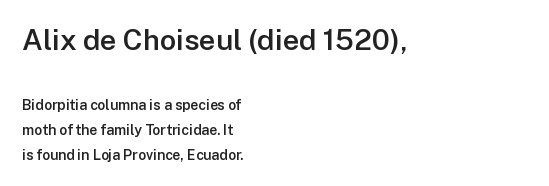
The image shows 29 px semibold sans-serif type, upright; set left-aligned, line spacing 1.76x, normal letter spacing, not underlined; the first (top) block is 2.07x larger; low stroke contrast and a medium x-height.
